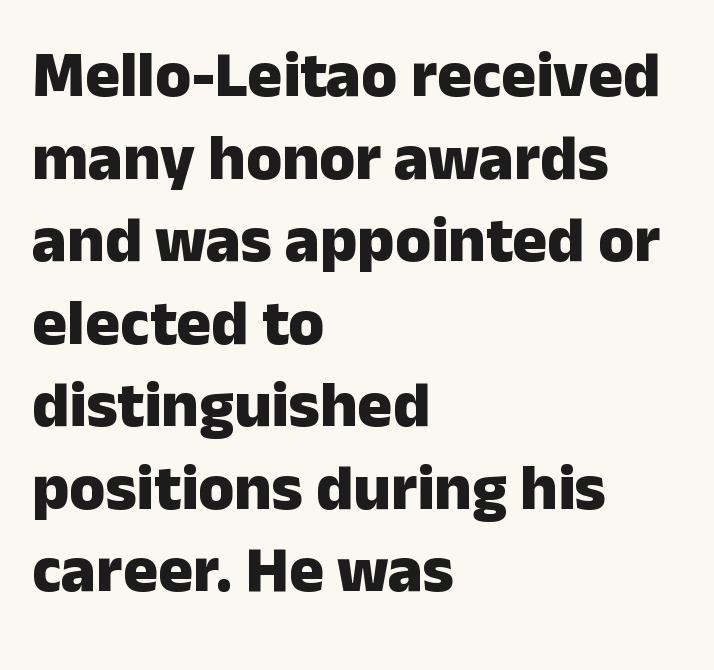
Q: Is the text bold? A: Yes.
Q: Is the text italic (slanted)? A: No, it is upright.
Q: Is the typeface a serif or a sans-serif typeface? A: Sans-serif.
Q: Is the text underlined? A: No.
Q: How is the paragraph aligned? A: Left-aligned.
Q: Is the spacing between letters normal or unusually wide? A: Normal.
Q: Is the spacing between lines tight, normal or loose? A: Normal.
Q: Width (condensed, normal, or wide)? A: Normal.
Q: Stroke contrast? A: Low.
Q: x-height? A: Medium.
Q: Monospaced? A: No.
